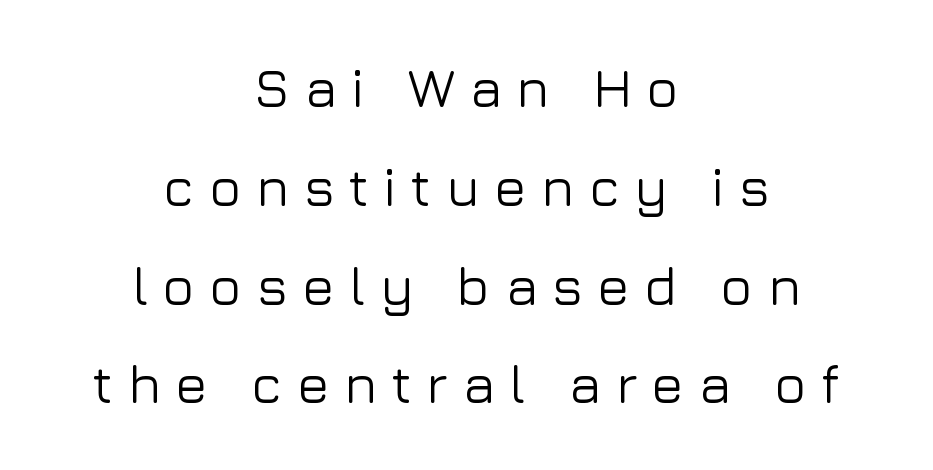
Observe the absence of serifs on each vertical stroke in this sample. Does the copy run flush right? No — it is centered line by line. Do the characters align in a grid? No, the font is proportional. A typesetter would call this heavily tracked-out type. The lettering holds an erect, upright posture throughout.
